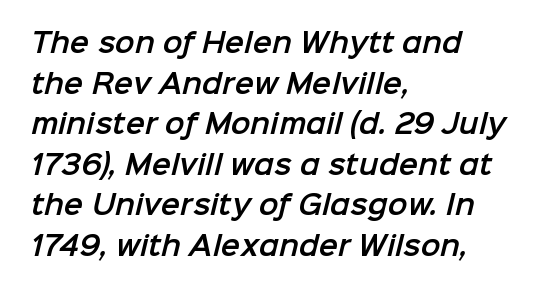
The letterforms sit shoulder to shoulder at normal distance. Successive baselines arrive at the customary interval. Beneath every word, the page is bare. The lines in this sample share a left origin and differ only in where they stop.
